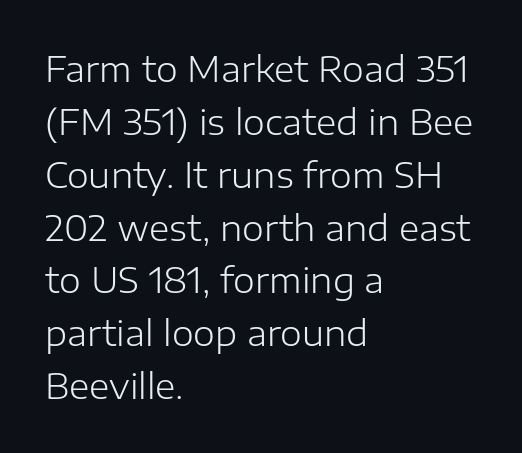
The image shows 35 px light sans-serif type, upright; set left-aligned, normal line spacing (1.51x), normal letter spacing, not underlined; low stroke contrast and a medium x-height.
